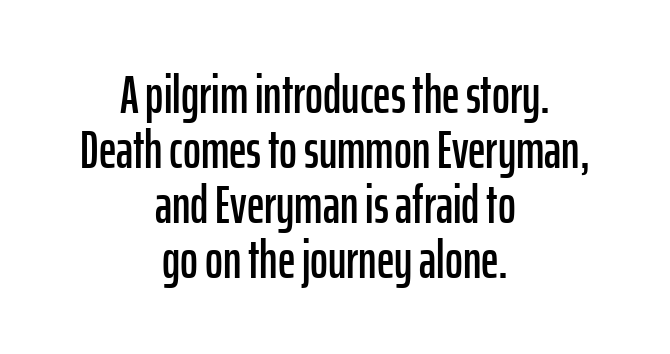
Examine the stroke ends and you'll find no serifs. Every character sits straight up, as roman type does. Closely set lines give the paragraph a compact silhouette. A student would call this center alignment; a typographer would say set centered. The specimen omits any rule beneath the text block's lines. Proportional: the letters do not fall into vertical columns.
